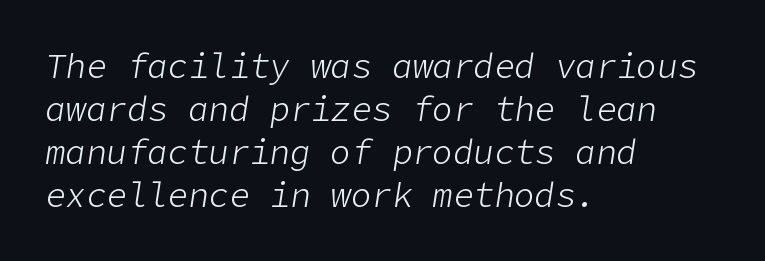
Q: Is the text bold? A: No.
Q: Is the text italic (slanted)? A: Yes, it leans right by about 9 degrees.
Q: Is the text underlined? A: No.
Q: How is the paragraph aligned? A: Left-aligned.
Q: Is the spacing between letters normal or unusually wide? A: Normal.
Q: Is the spacing between lines tight, normal or loose? A: Normal.
Q: Width (condensed, normal, or wide)? A: Normal.
Q: Stroke contrast? A: Low.
Q: x-height? A: Medium.
